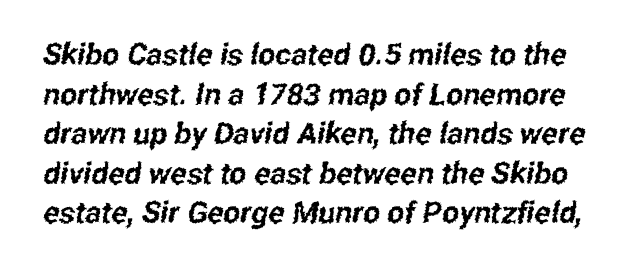
Q: Is the typeface a serif or a sans-serif typeface? A: Sans-serif.
Q: Is the text underlined? A: No.
Q: Is the spacing between letters normal or unusually wide? A: Normal.
Q: Is the spacing between lines tight, normal or loose? A: Normal.
Q: Width (condensed, normal, or wide)? A: Condensed.
Q: Stroke contrast? A: Low.
Q: x-height? A: Medium.
Q: Monospaced? A: No.
